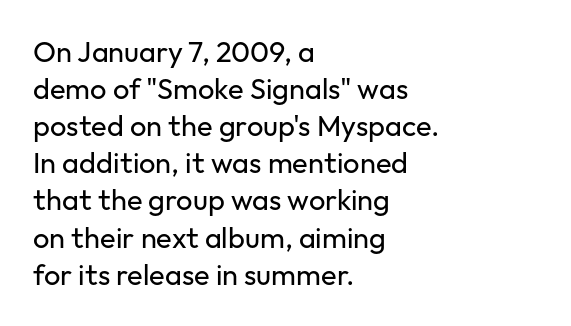
The image shows 29 px regular-weight sans-serif type, upright; set left-aligned, normal line spacing (1.28x), normal letter spacing, not underlined; low stroke contrast and a medium x-height.
